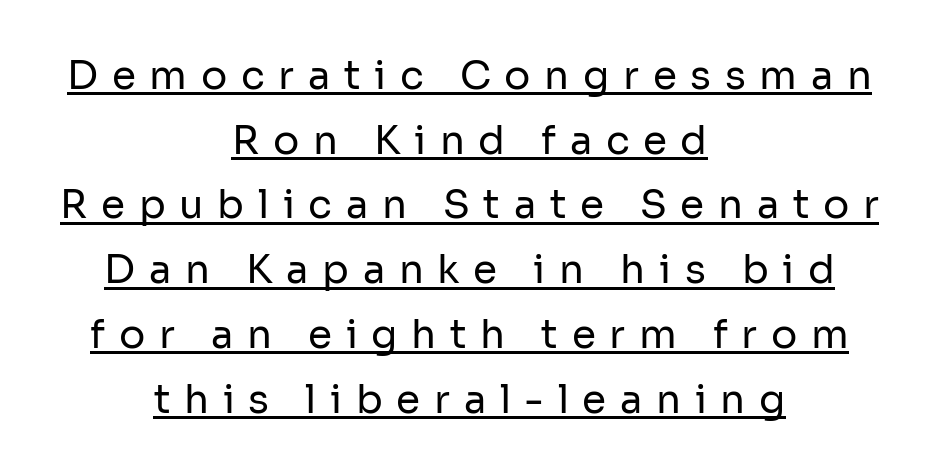
Q: Is the text bold? A: No.
Q: Is the text italic (slanted)? A: No, it is upright.
Q: Is the typeface a serif or a sans-serif typeface? A: Sans-serif.
Q: Is the text underlined? A: Yes.
Q: How is the paragraph aligned? A: Centered.
Q: Is the spacing between letters normal or unusually wide? A: Unusually wide.
Q: Is the spacing between lines tight, normal or loose? A: Normal.
Q: Width (condensed, normal, or wide)? A: Normal.
Q: Stroke contrast? A: Low.
Q: x-height? A: Medium.
Q: Monospaced? A: No.
